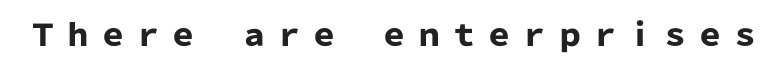
Q: Is the text bold? A: Yes.
Q: Is the text italic (slanted)? A: No, it is upright.
Q: Is the typeface a serif or a sans-serif typeface? A: Sans-serif.
Q: Is the text underlined? A: No.
Q: Width (condensed, normal, or wide)? A: Normal.
Q: Stroke contrast? A: Low.
Q: x-height? A: Medium.
Q: Monospaced? A: No.
